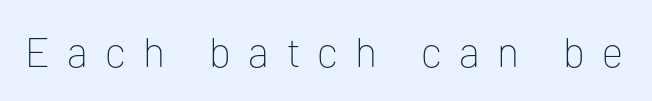
{"serif": "no", "italic": "no", "bold": "no", "weight": "thin", "width": "normal", "stroke_contrast": "low", "x_height": "medium", "monospaced": "no", "underline": "no", "letter_spacing": "wide", "letter_spacing_em": 0.42, "glyph_px": 42}
